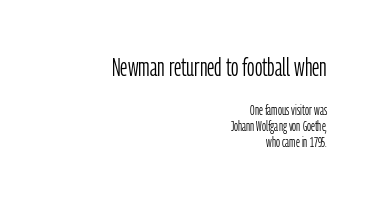
{"italic": "no", "bold": "no", "underline": "no", "align": "right", "line_spacing": "tight", "line_spacing_ratio": 1.15, "letter_spacing": "normal", "letter_spacing_em": 0.0, "larger_block": "first", "size_ratio": 1.86, "glyph_px": 26}
